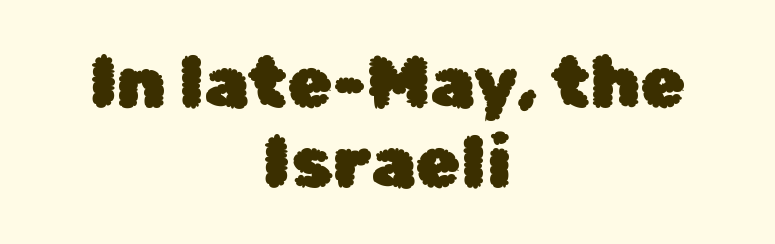
One-word summary of the alignment: center. Here the designer chose a conventional face with non-uniform glyph widths. The glyphs in this specimen are sans serif. Nobody drew a line under any word here.
